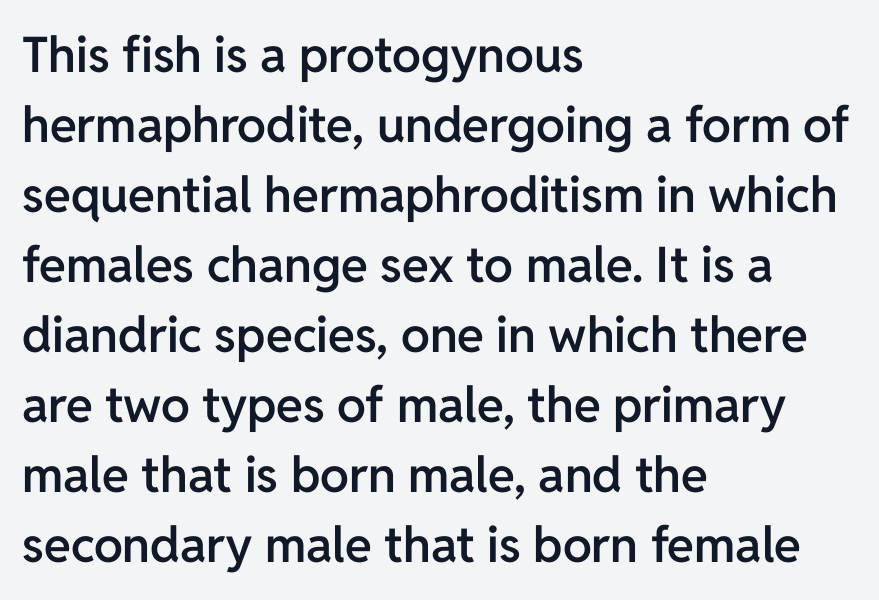
The image shows 49 px semibold sans-serif type, upright; set left-aligned, normal line spacing (1.43x), normal letter spacing, not underlined; low stroke contrast and a medium x-height.
